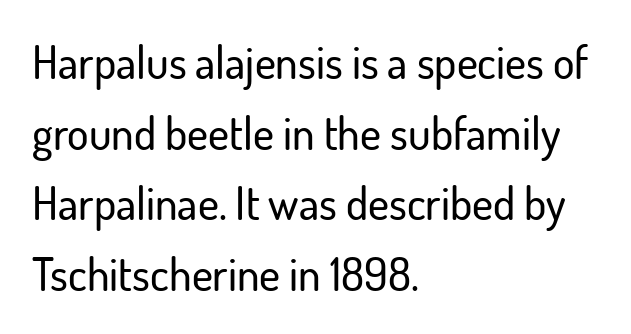
The image shows 45 px sans-serif type, upright; set left-aligned, normal line spacing (1.57x), normal letter spacing, not underlined; low stroke contrast and a small x-height.
